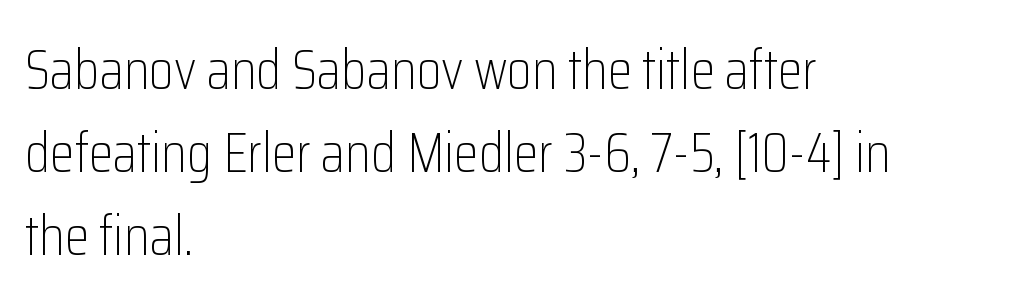
{"serif": "no", "italic": "no", "bold": "no", "weight": "light", "width": "condensed", "stroke_contrast": "low", "x_height": "medium", "monospaced": "no", "underline": "no", "align": "left", "line_spacing": "normal", "line_spacing_ratio": 1.48, "letter_spacing": "normal", "letter_spacing_em": 0.0, "glyph_px": 56}
